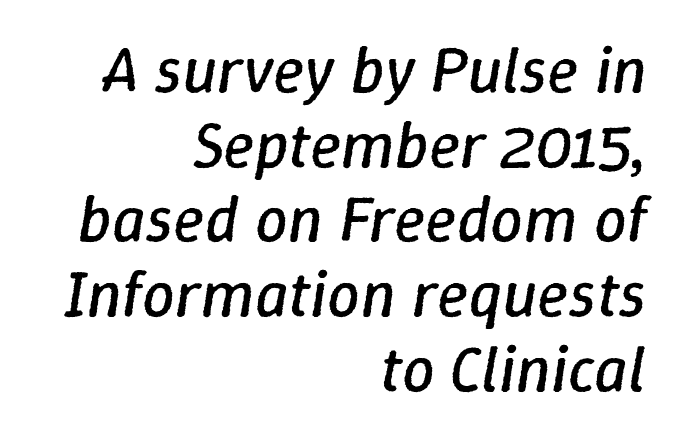
The passage shown is not underscored anywhere. Stems and bowls with no extra thickness — not bold. Notice how descenders almost collide with the ascenders below — that's tight leading. Nothing unusual about the tracking: characters are spaced as the font intends. Which margin do the lines hug? The right one — the left edge is uneven. Varying glyph widths throughout — classic text-font behaviour.
